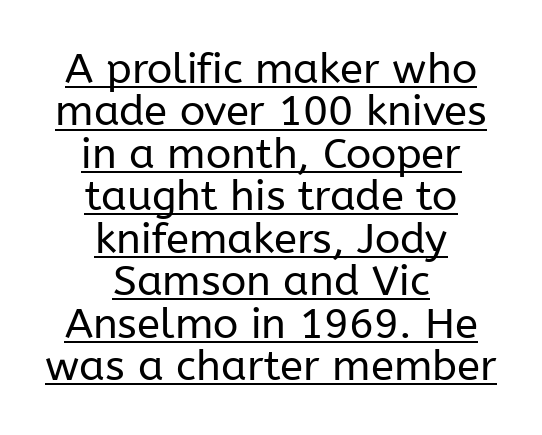
{"serif": "no", "italic": "no", "bold": "no", "weight": "regular", "width": "normal", "stroke_contrast": "low", "x_height": "medium", "monospaced": "no", "underline": "yes", "align": "center", "line_spacing": "tight", "line_spacing_ratio": 1.01, "letter_spacing": "normal", "letter_spacing_em": 0.0, "glyph_px": 42}
